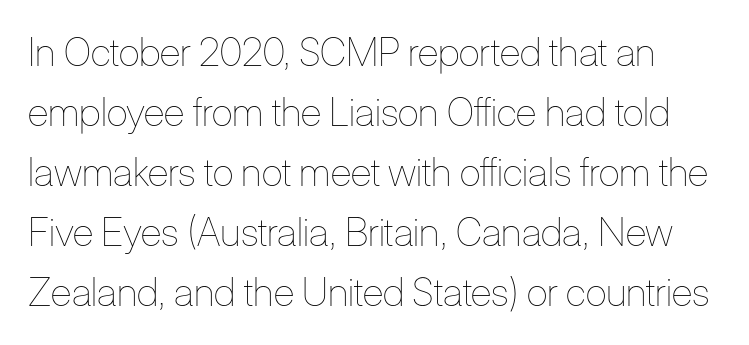
{"italic": "no", "bold": "no", "weight": "thin", "width": "condensed", "stroke_contrast": "low", "x_height": "medium", "monospaced": "no", "underline": "no", "line_spacing": "normal", "line_spacing_ratio": 1.54, "letter_spacing": "normal", "letter_spacing_em": 0.0, "glyph_px": 39}
